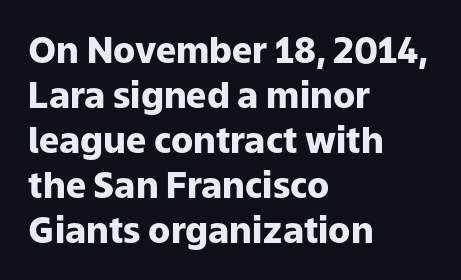
{"serif": "no", "italic": "no", "bold": "yes", "weight": "heavy", "width": "normal", "stroke_contrast": "low", "x_height": "medium", "monospaced": "no", "underline": "no", "align": "left", "line_spacing": "normal", "line_spacing_ratio": 1.25, "letter_spacing": "normal", "letter_spacing_em": 0.0, "glyph_px": 36}
